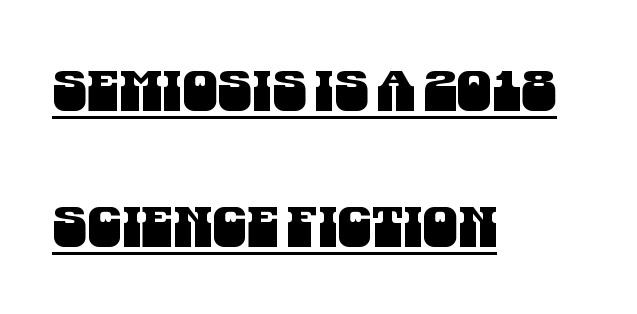
The image shows 56 px condensed sans-serif type; set left-aligned, loose line spacing (2.43x), normal letter spacing, underlined; medium stroke contrast and a large x-height.
